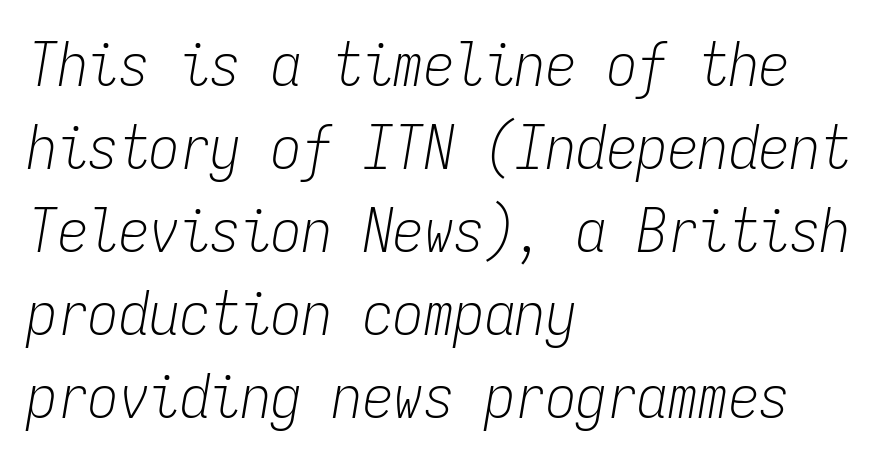
Is the letter spacing exaggerated? No — it looks like the ordinary default. Slant detected: the letters are inclined. Do the characters align in a grid? Yes, the font is monospaced. The designer left line spacing at the default. Plain, unruled lines of type. This reads as an unemphasized weight, regular at the heaviest.
